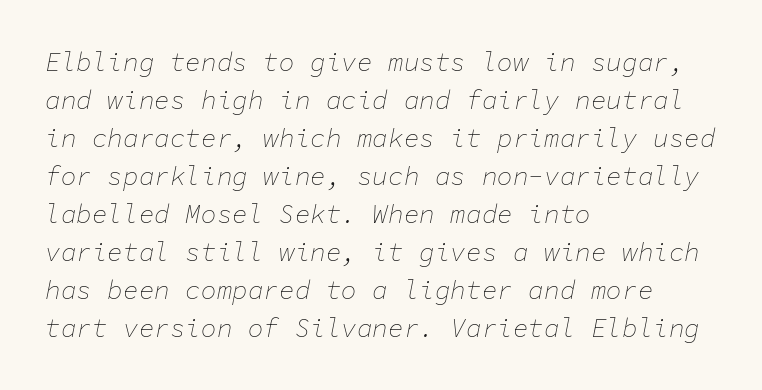
{"italic": "yes", "lean": "right", "slant_degrees": 11, "bold": "no", "underline": "no", "align": "left", "line_spacing": "normal", "line_spacing_ratio": 1.46, "letter_spacing": "normal", "letter_spacing_em": 0.0, "glyph_px": 26}
